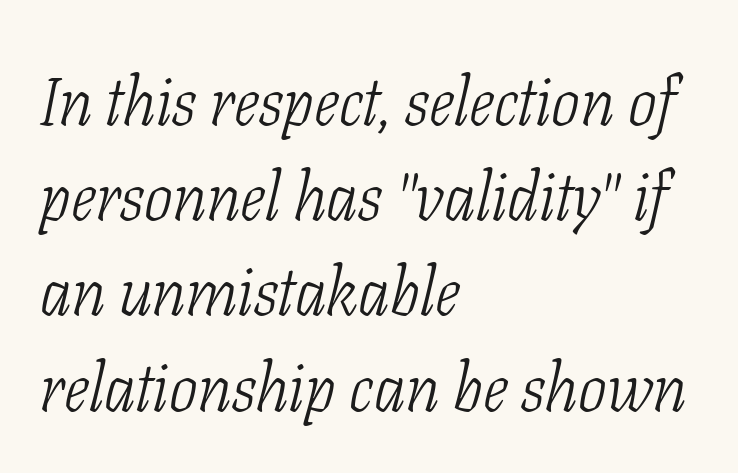
Q: Is the text bold? A: No.
Q: Is the text italic (slanted)? A: Yes, it leans right by about 11 degrees.
Q: Is the typeface a serif or a sans-serif typeface? A: Serif.
Q: Is the text underlined? A: No.
Q: How is the paragraph aligned? A: Left-aligned.
Q: Is the spacing between letters normal or unusually wide? A: Normal.
Q: Is the spacing between lines tight, normal or loose? A: Normal.
Q: Width (condensed, normal, or wide)? A: Condensed.
Q: Stroke contrast? A: Low.
Q: x-height? A: Medium.
Q: Monospaced? A: No.
